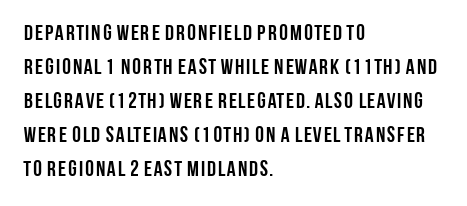
Q: Is the text bold? A: Yes.
Q: Is the text italic (slanted)? A: No, it is upright.
Q: Is the text underlined? A: No.
Q: How is the paragraph aligned? A: Left-aligned.
Q: Is the spacing between letters normal or unusually wide? A: Normal.
Q: Is the spacing between lines tight, normal or loose? A: Normal.
